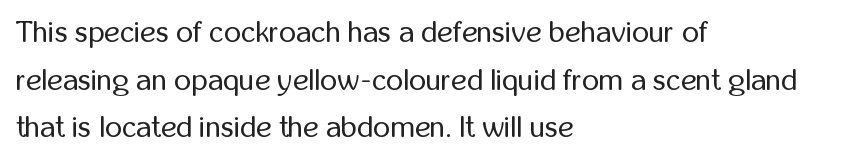
Casual observation: everything's shoved over to the left. Tracking here is standard; glyphs follow each other at the usual distance. The block of text has a typical density, with ordinary space between rows. In terms of letterform style, serifs are entirely absent.
